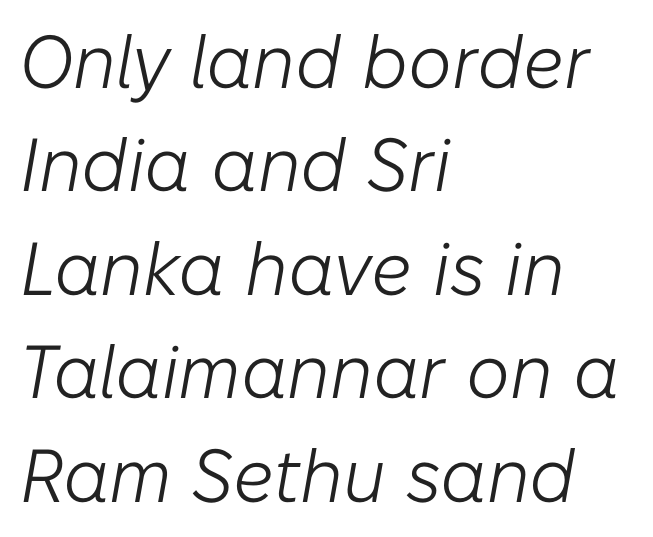
Rule under the text: the space is simply empty. Stems and bowls with no extra thickness — not bold. Notice how the passage keeps a crisp vertical edge on the left only. Rendered with sloped, italic letterforms. A normal amount of white space separates one row of letters from the next.
